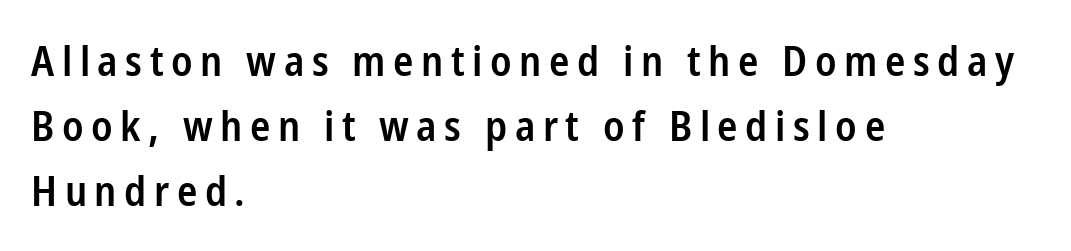
Varying glyph widths throughout — classic text-font behaviour. The passage shown is not underscored anywhere. Weight check: semibold — heavier than regular, not quite bold. The type sits square on the baseline with zero lean. Letterform terminals end flat and unadorned throughout the passage.
